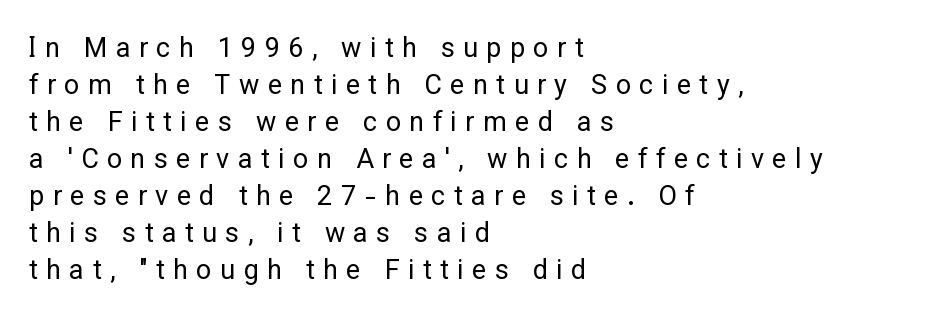
{"italic": "no", "bold": "no", "underline": "no", "align": "left", "line_spacing": "normal", "line_spacing_ratio": 1.37, "letter_spacing": "wide", "letter_spacing_em": 0.31, "glyph_px": 27}
